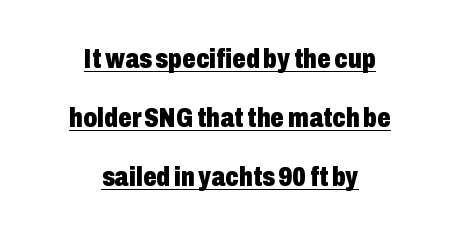
The image shows 27 px bold type, upright; set centered, loose line spacing (2.18x), normal letter spacing, underlined.
